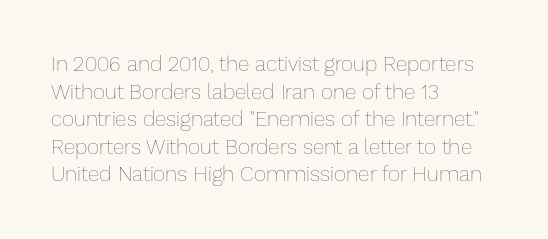
{"italic": "no", "bold": "no", "underline": "no", "align": "left", "line_spacing": "normal", "line_spacing_ratio": 1.31, "letter_spacing": "normal", "letter_spacing_em": 0.0, "glyph_px": 21}
